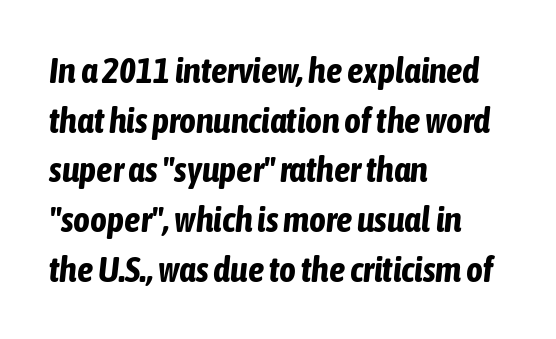
Does extra space separate the letters? No, they use regular spacing. Descenders are the only things crossing below the line. Tall strokes in this sample are angled rather than plumb. These lines are rendered in a variable-pitch font. The leading is moderate, giving the passage an even texture. Short and long lines alike share a common starting point at left.
